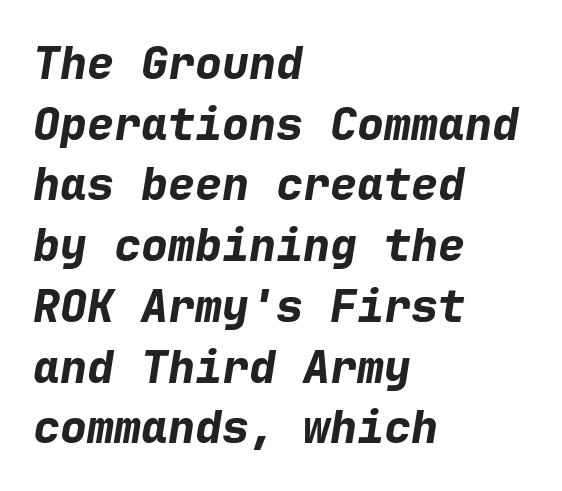
Q: Is the text bold? A: Yes.
Q: Is the text italic (slanted)? A: Yes, it leans right by about 9 degrees.
Q: Is the text underlined? A: No.
Q: How is the paragraph aligned? A: Left-aligned.
Q: Is the spacing between letters normal or unusually wide? A: Normal.
Q: Is the spacing between lines tight, normal or loose? A: Normal.
Q: Width (condensed, normal, or wide)? A: Normal.
Q: Stroke contrast? A: Low.
Q: x-height? A: Medium.
Q: Monospaced? A: Yes.
